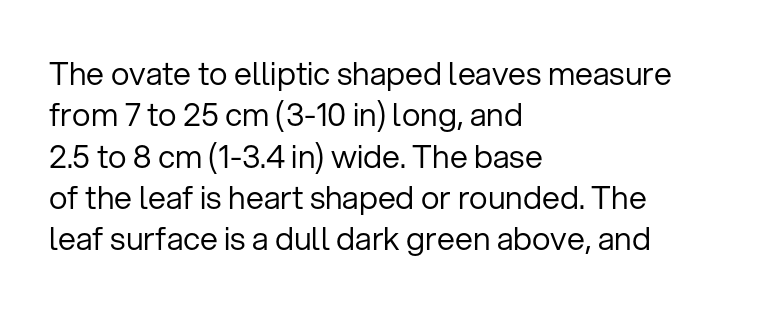
If you drew a ruler down the left edge, every line would touch it. Summary of weight: not heavy and not bold. The space beneath each line is pristine and unruled. Think of a printed novel: that variable character pitch is what you see here. Interline gaps are of average width in this sample.
